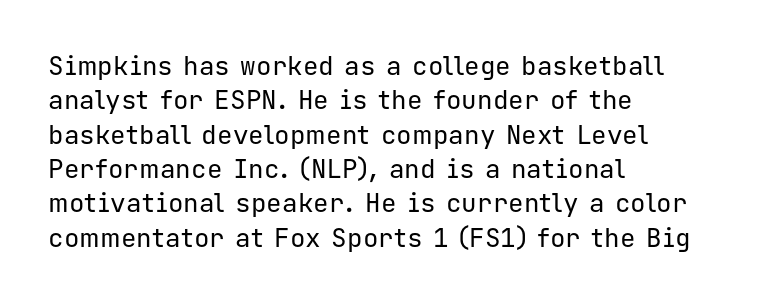
The image shows 26 px text type, upright; set left-aligned, normal line spacing (1.32x), normal letter spacing, not underlined.
